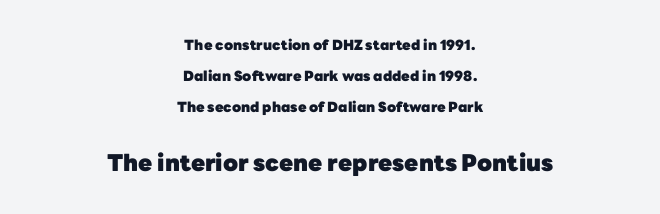
Horizontal bands of white between lines are thick stripes. Descenders hang freely into open space. I'd describe the lettering as bold — thick and assertive. Top chunk: small. Bottom chunk: large. The passage is arranged like a title page — every line centered. The letters sit at their default tracking, neither squeezed nor spread.
